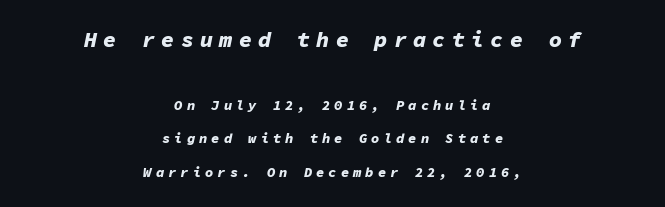
Q: Is the text bold? A: Yes.
Q: Is the text italic (slanted)? A: Yes, it leans right by about 11 degrees.
Q: Is the text underlined? A: No.
Q: How is the paragraph aligned? A: Centered.
Q: Is the spacing between letters normal or unusually wide? A: Unusually wide.
Q: Is the spacing between lines tight, normal or loose? A: Loose.
Q: Which block of text is set in a larger size, the first (top) or the second (bottom)? A: The first (top) one.
